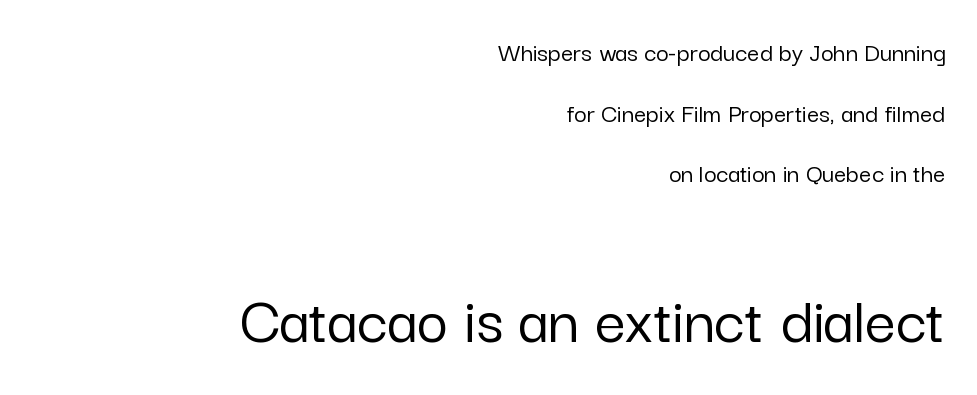
Q: Is the text italic (slanted)? A: No, it is upright.
Q: Is the typeface a serif or a sans-serif typeface? A: Sans-serif.
Q: Is the text underlined? A: No.
Q: How is the paragraph aligned? A: Right-aligned.
Q: Is the spacing between letters normal or unusually wide? A: Normal.
Q: Is the spacing between lines tight, normal or loose? A: Loose.
Q: Which block of text is set in a larger size, the first (top) or the second (bottom)? A: The second (bottom) one.
Q: Width (condensed, normal, or wide)? A: Normal.
Q: Stroke contrast? A: Low.
Q: x-height? A: Medium.
Q: Monospaced? A: No.
